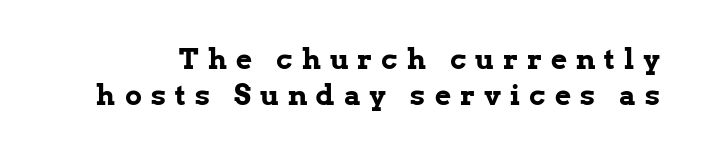
The leading is moderate, giving the passage an even texture. The gaps between neighbouring characters are conspicuously large. Each glyph is drawn with heavy, bold strokes. Note the varied advance widths — an 'i' is clearly narrower than an 'm'. The lettering stays uniformly vertical, giving the passage a roman look. Unlike a clean sans, this face finishes its strokes with serifs.
